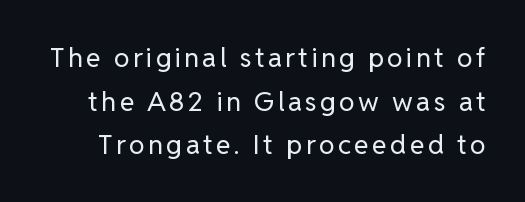
{"italic": "no", "bold": "no", "underline": "no", "line_spacing": "normal", "line_spacing_ratio": 1.62, "glyph_px": 27}
